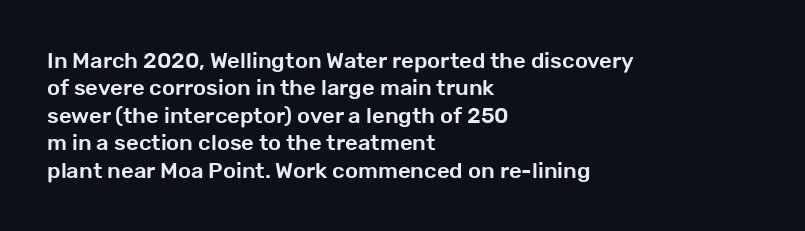
Letter spacing: default. Words float on clear page, feet unadorned. Every stem runs plumb, perpendicular to the baseline. Is there much room between lines? A standard amount, neither cramped nor airy. Reading down the block, your eye returns to a fixed left position each line.
